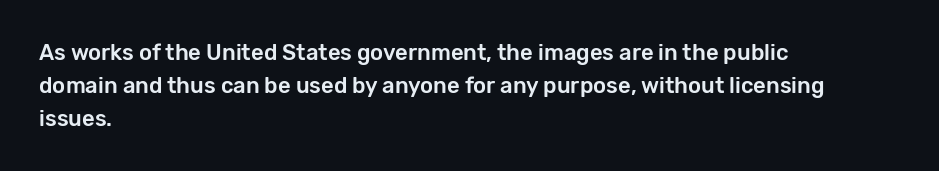
The specimen omits any rule beneath the text block's lines. Is the letter spacing exaggerated? No — it looks like the ordinary default. The typography opts for an upright posture over an oblique one. The rag falls on the right side of this text block. Baseline-to-baseline distance is the conventional proportion of letter height.
